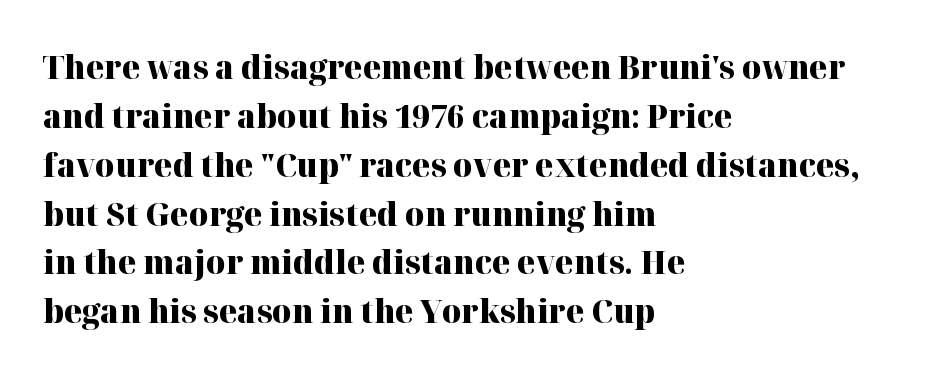
Characters remain perfectly vertical along every line. A classic flush-left, rag-right setting is used for this passage. I'd describe the lettering as bold — thick and assertive. Tracking here is standard; glyphs follow each other at the usual distance.
